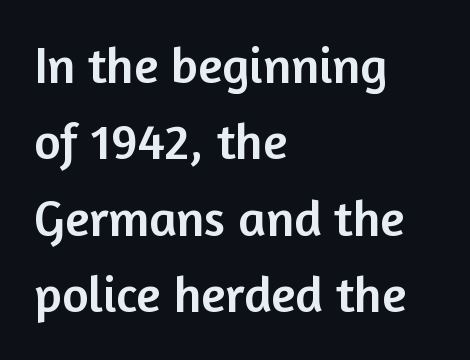
The image shows 51 px sans-serif type, upright; set left-aligned, normal line spacing (1.5x), normal letter spacing, not underlined; low stroke contrast and a medium x-height.
